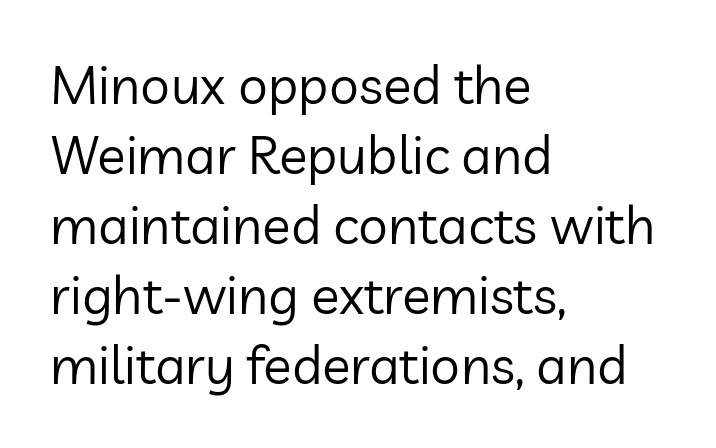
{"serif": "no", "italic": "no", "bold": "no", "weight": "regular", "width": "normal", "stroke_contrast": "low", "x_height": "medium", "monospaced": "no", "underline": "no", "align": "left", "line_spacing": "normal", "line_spacing_ratio": 1.32, "letter_spacing": "normal", "letter_spacing_em": 0.0, "glyph_px": 53}
